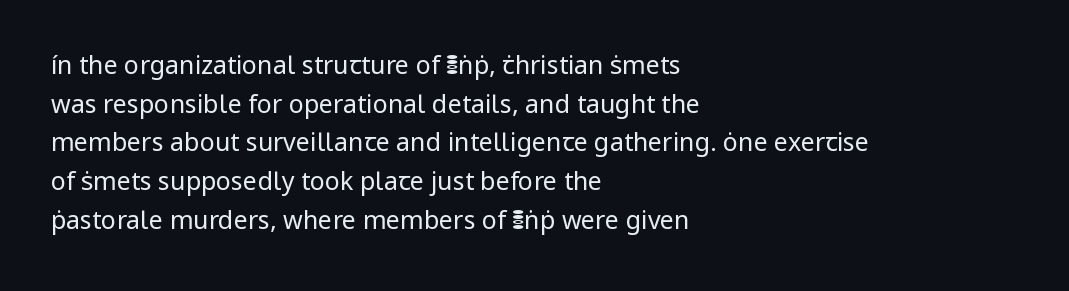
Notice how descenders clear the ascenders below comfortably — that's standard leading. Posture: vertical. Letter spacing: default. This rendering uses left alignment, leaving the right contour irregular.
